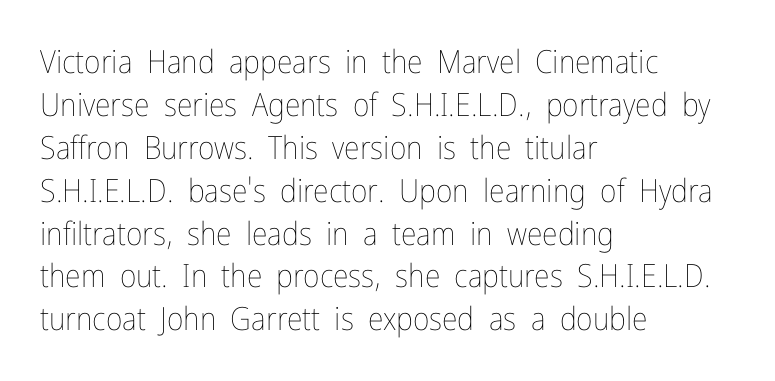
Q: Is the text bold? A: No.
Q: Is the text italic (slanted)? A: No, it is upright.
Q: Is the text underlined? A: No.
Q: How is the paragraph aligned? A: Left-aligned.
Q: Is the spacing between letters normal or unusually wide? A: Normal.
Q: Is the spacing between lines tight, normal or loose? A: Normal.
Q: Width (condensed, normal, or wide)? A: Condensed.
Q: Stroke contrast? A: Low.
Q: x-height? A: Medium.
Q: Monospaced? A: No.
